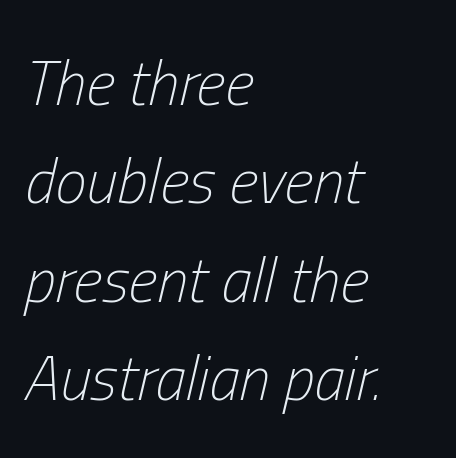
Q: Is the text bold? A: No.
Q: Is the text italic (slanted)? A: Yes, it leans right by about 13 degrees.
Q: Is the text underlined? A: No.
Q: How is the paragraph aligned? A: Left-aligned.
Q: Is the spacing between letters normal or unusually wide? A: Normal.
Q: Is the spacing between lines tight, normal or loose? A: Normal.
Q: Width (condensed, normal, or wide)? A: Condensed.
Q: Stroke contrast? A: Low.
Q: x-height? A: Medium.
Q: Monospaced? A: No.
